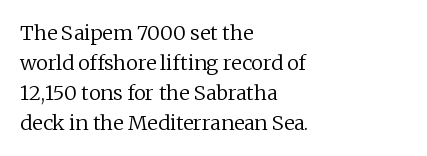
The face looks like a standard text weight, possibly lighter. A normal amount of white space separates one row of letters from the next. Line beginnings align vertically; line endings do not. The horizontal fit of the characters is conventional and even. The passage shown is not underscored anywhere.
